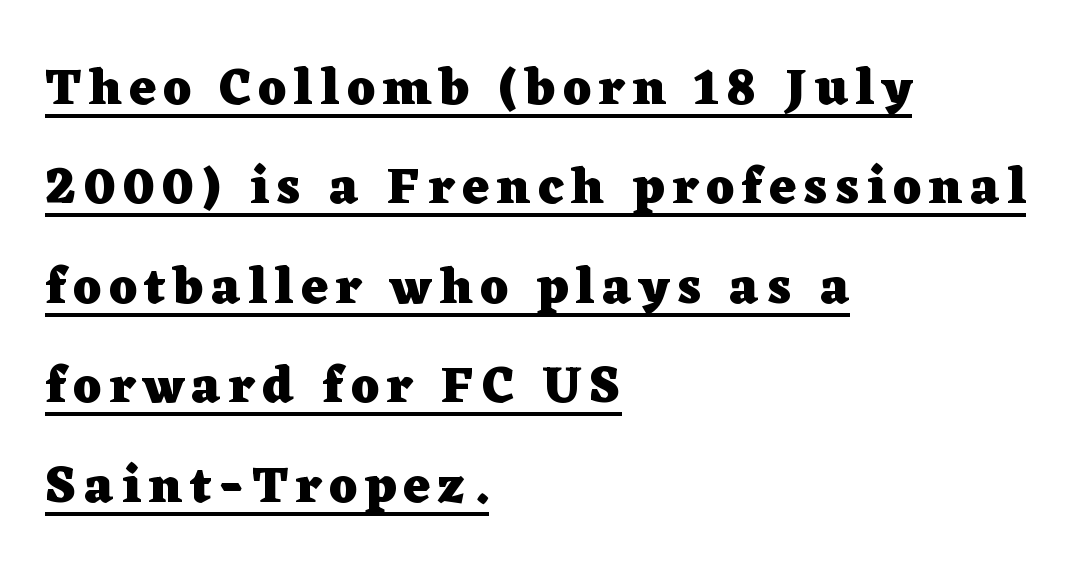
Posture: vertical. Looks like regular typesetting: each glyph gets only the width it needs. Strokes here are thick enough to call this a true bold. Stroke terminals: seriffed. The leading is generous, giving the passage an open texture. Glance below the letters and you will spot a drawn line.
